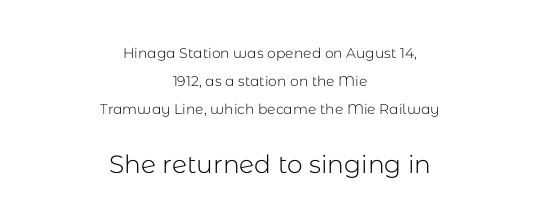
Think standard paragraph weight, or any step lighter than that. Compared with typical paragraphs, the rows here are farther apart. Every row of glyphs is offset so its center matches the block's center. Observe the ordinary spacing: letters are neighbours, not strangers. The designer gave the closing block more size than the opening block.
